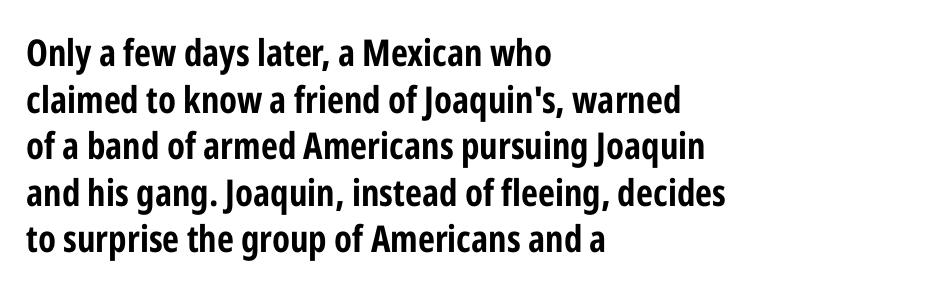
{"serif": "no", "italic": "no", "bold": "yes", "weight": "bold", "width": "condensed", "stroke_contrast": "low", "x_height": "medium", "monospaced": "no", "underline": "no", "align": "left", "line_spacing": "normal", "line_spacing_ratio": 1.26, "letter_spacing": "normal", "letter_spacing_em": 0.0, "glyph_px": 37}
